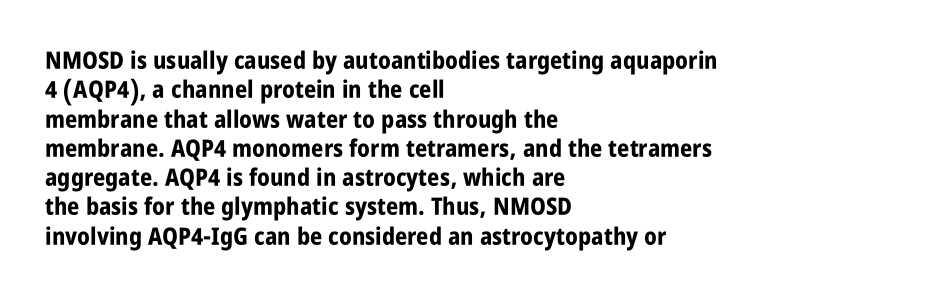
Check the space under the baseline: it is left empty. Words appear dense and cohesive because spacing is normal. Summary of weight: heavy, a full bold. Caption: multi-line text, flush left, ragged right.
